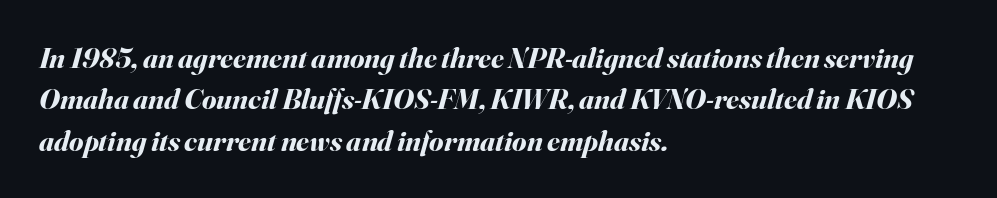
Q: Is the text bold? A: Yes.
Q: Is the text italic (slanted)? A: Yes, it leans right by about 16 degrees.
Q: Is the text underlined? A: No.
Q: How is the paragraph aligned? A: Left-aligned.
Q: Is the spacing between letters normal or unusually wide? A: Normal.
Q: Is the spacing between lines tight, normal or loose? A: Normal.
Q: Width (condensed, normal, or wide)? A: Normal.
Q: Stroke contrast? A: Medium.
Q: x-height? A: Small.
Q: Monospaced? A: No.
